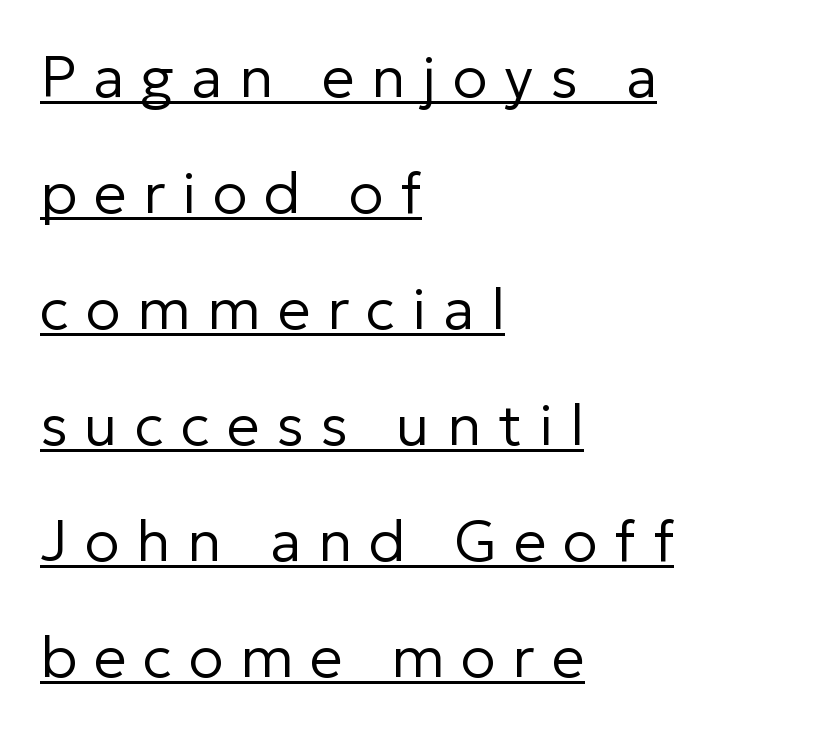
The image shows 58 px regular-weight sans-serif type, upright; set left-aligned, loose line spacing (2.0x), unusually wide letter spacing (+0.29 em), underlined; low stroke contrast and a medium x-height.
